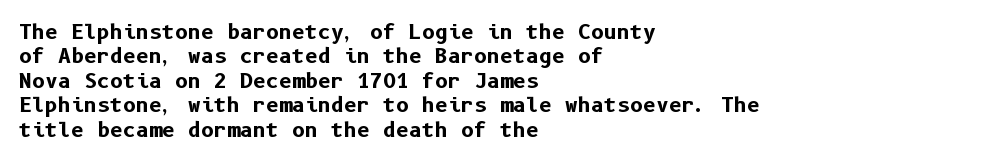
Q: Is the text bold? A: Yes.
Q: Is the text italic (slanted)? A: No, it is upright.
Q: Is the text underlined? A: No.
Q: How is the paragraph aligned? A: Left-aligned.
Q: Is the spacing between letters normal or unusually wide? A: Normal.
